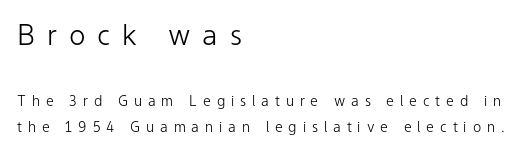
The image shows 28 px light sans-serif type, upright; set left-aligned, line spacing 1.88x, unusually wide letter spacing (+0.42 em), not underlined; the first (top) block is 2.0x larger; low stroke contrast and a medium x-height.
